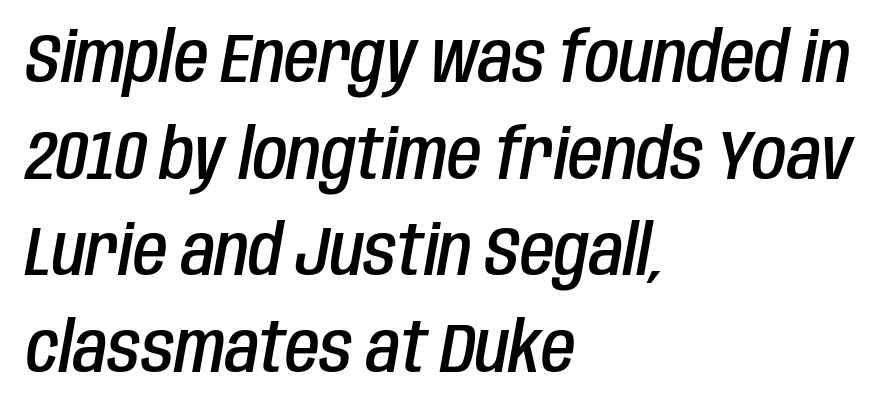
Q: Is the text bold? A: Semi-bold.
Q: Is the text italic (slanted)? A: Yes, it leans right by about 10 degrees.
Q: Is the text underlined? A: No.
Q: How is the paragraph aligned? A: Left-aligned.
Q: Is the spacing between letters normal or unusually wide? A: Normal.
Q: Is the spacing between lines tight, normal or loose? A: Normal.
Q: Width (condensed, normal, or wide)? A: Condensed.
Q: Stroke contrast? A: Low.
Q: x-height? A: Large.
Q: Monospaced? A: No.
